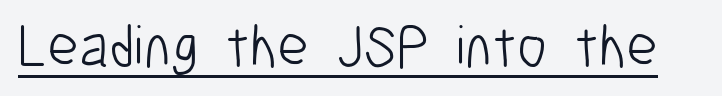
{"serif": "no", "italic": "no", "bold": "no", "weight": "light", "width": "condensed", "stroke_contrast": "low", "x_height": "medium", "monospaced": "no", "underline": "yes", "letter_spacing": "normal", "letter_spacing_em": 0.0, "glyph_px": 60}
